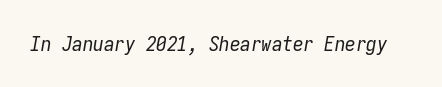
The image shows 21 px text type, italic (leaning right); set normal letter spacing, not underlined.
